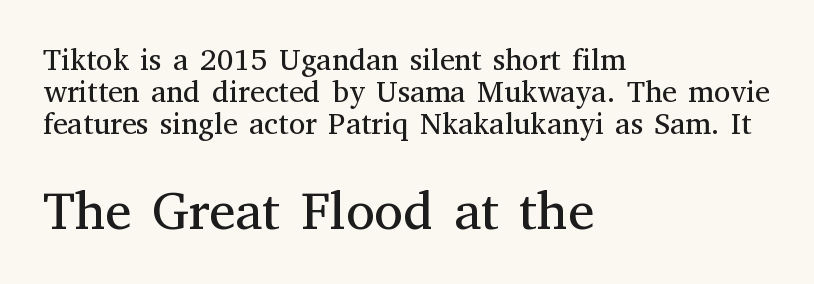
Q: Is the text bold? A: No.
Q: Is the text italic (slanted)? A: No, it is upright.
Q: Is the typeface a serif or a sans-serif typeface? A: Serif.
Q: Is the text underlined? A: No.
Q: How is the paragraph aligned? A: Left-aligned.
Q: Is the spacing between letters normal or unusually wide? A: Normal.
Q: Is the spacing between lines tight, normal or loose? A: Tight.
Q: Which block of text is set in a larger size, the first (top) or the second (bottom)? A: The second (bottom) one.
Q: Width (condensed, normal, or wide)? A: Normal.
Q: Stroke contrast? A: Medium.
Q: x-height? A: Medium.
Q: Monospaced? A: No.
